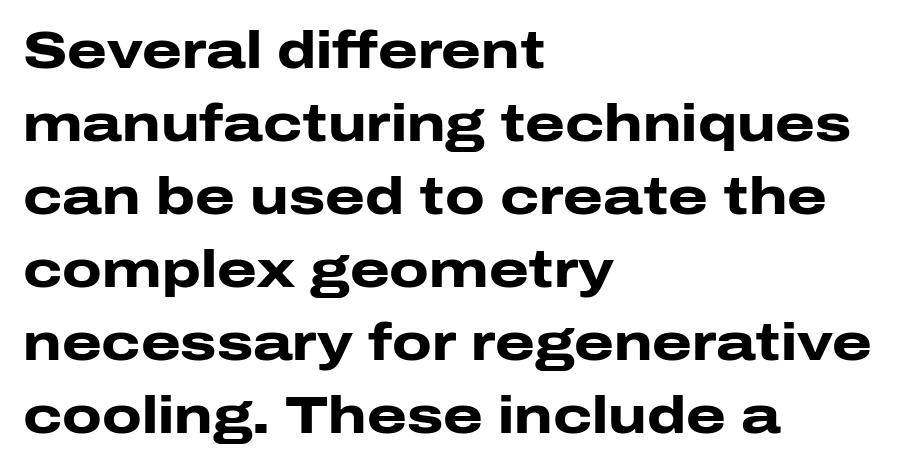
{"serif": "no", "italic": "no", "bold": "yes", "weight": "heavy", "width": "wide", "stroke_contrast": "low", "x_height": "medium", "monospaced": "no", "underline": "no", "align": "left", "line_spacing": "normal", "line_spacing_ratio": 1.43, "letter_spacing": "normal", "letter_spacing_em": 0.0, "glyph_px": 51}
